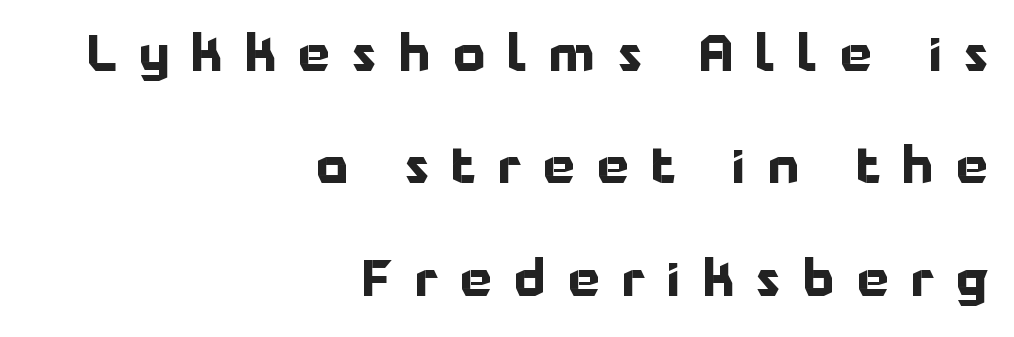
Q: Is the text bold? A: Yes.
Q: Is the text italic (slanted)? A: No, it is upright.
Q: Is the typeface a serif or a sans-serif typeface? A: Sans-serif.
Q: Is the text underlined? A: No.
Q: How is the paragraph aligned? A: Right-aligned.
Q: Is the spacing between letters normal or unusually wide? A: Unusually wide.
Q: Is the spacing between lines tight, normal or loose? A: Loose.
Q: Width (condensed, normal, or wide)? A: Normal.
Q: Stroke contrast? A: Low.
Q: x-height? A: Medium.
Q: Monospaced? A: No.
